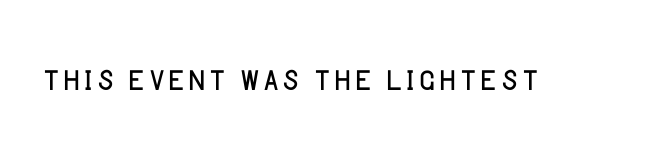
Q: Is the text bold? A: No.
Q: Is the text italic (slanted)? A: No, it is upright.
Q: Is the typeface a serif or a sans-serif typeface? A: Sans-serif.
Q: Is the text underlined? A: No.
Q: Is the spacing between letters normal or unusually wide? A: Normal.
Q: Width (condensed, normal, or wide)? A: Normal.
Q: Stroke contrast? A: Low.
Q: x-height? A: Large.
Q: Monospaced? A: No.
